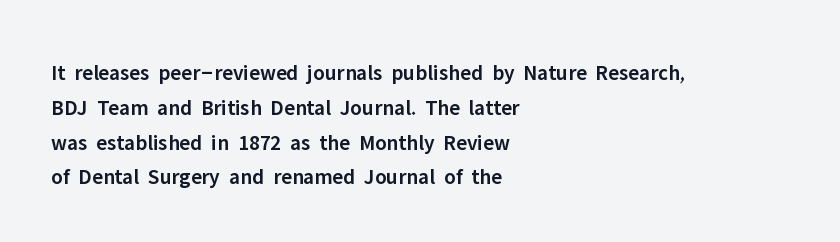
Firm but not heavy-handed strokes: this text is semibold. The specimen omits any rule beneath the text block's lines. Ordinary non-slanted type is in use. Each new line begins a customary step beneath the previous one. The line texture is even and compact thanks to regular tracking.
